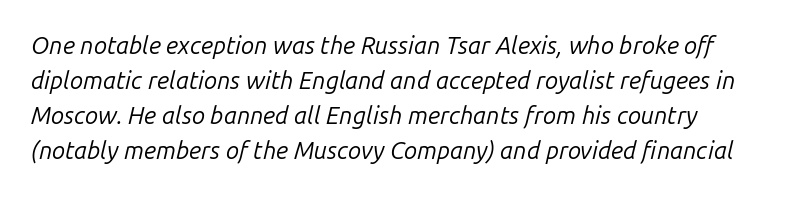
Q: Is the text bold? A: No.
Q: Is the text italic (slanted)? A: Yes, it leans right by about 14 degrees.
Q: Is the text underlined? A: No.
Q: Is the spacing between letters normal or unusually wide? A: Normal.
Q: Is the spacing between lines tight, normal or loose? A: Normal.
